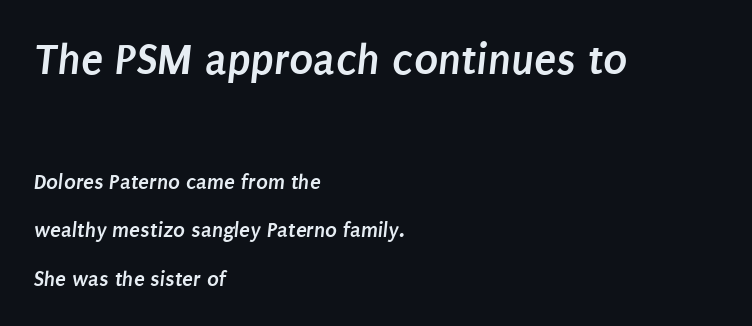
{"serif": "no", "bold": "yes", "weight": "semibold", "width": "condensed", "stroke_contrast": "low", "x_height": "large", "monospaced": "no", "underline": "no", "align": "left", "line_spacing": "loose", "line_spacing_ratio": 2.2, "letter_spacing": "normal", "letter_spacing_em": 0.0, "larger_block": "first", "size_ratio": 2.05, "glyph_px": 45}
